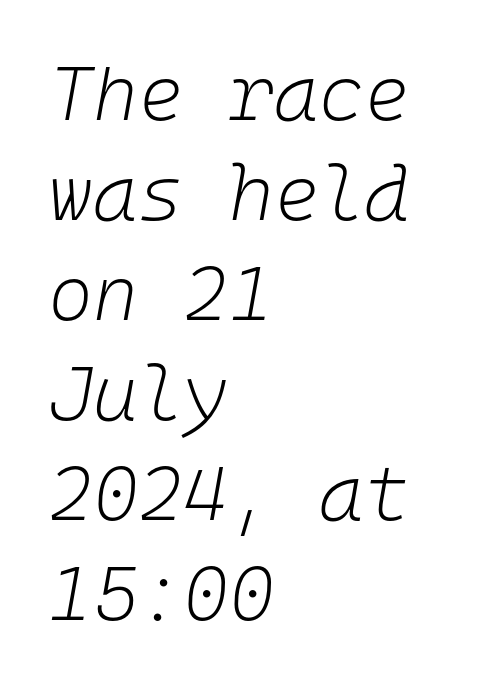
The image shows 77 px light type, italic (leaning right), monospaced; set left-aligned, normal line spacing (1.3x), normal letter spacing, not underlined; low stroke contrast and a medium x-height.
